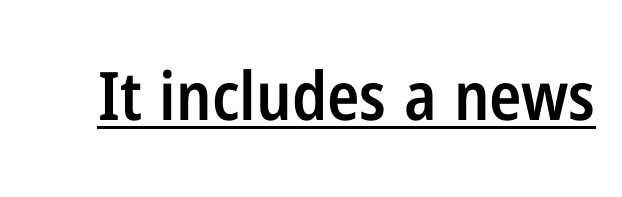
The image shows 67 px semibold, condensed sans-serif type, upright; set normal letter spacing, underlined; low stroke contrast and a medium x-height.
